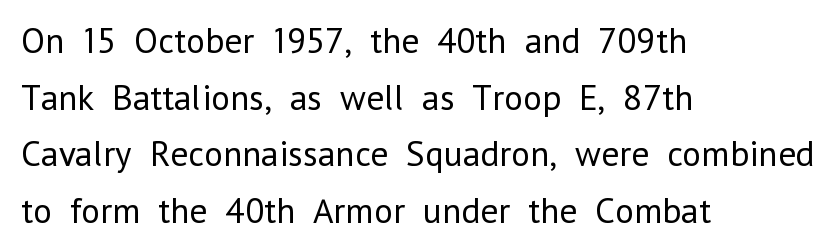
{"serif": "no", "italic": "no", "bold": "no", "weight": "regular", "width": "normal", "stroke_contrast": "low", "x_height": "medium", "monospaced": "no", "underline": "no", "align": "left", "line_spacing": "normal", "line_spacing_ratio": 1.57, "letter_spacing": "normal", "letter_spacing_em": 0.0, "glyph_px": 36}
